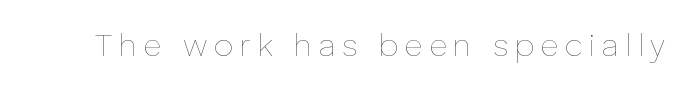
The image shows 31 px thin type, upright; set unusually wide letter spacing (+0.21 em), not underlined; low stroke contrast and a medium x-height.
